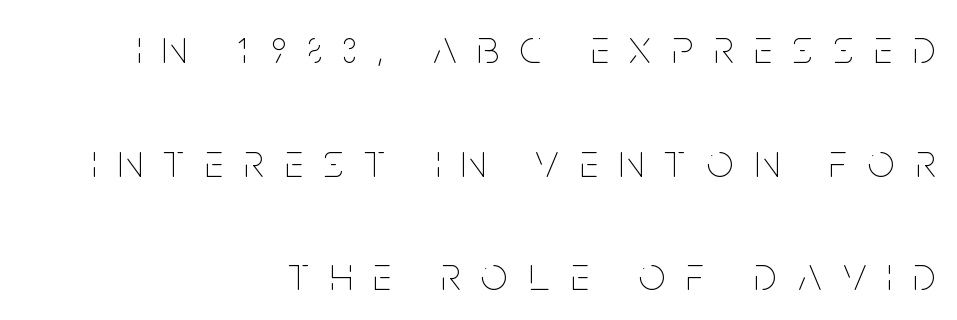
Think of a printed novel: that variable character pitch is what you see here. The zone under the glyphs is completely vacant. Interline gaps are noticeably wide in this sample. Heft: none added — not bold. The lettering stays uniformly vertical, giving the passage a roman look.
